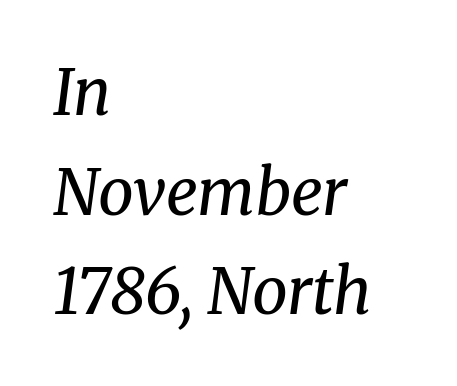
The image shows 63 px regular-weight serif type, italic (leaning right); set left-aligned, normal line spacing (1.58x), normal letter spacing, not underlined; medium stroke contrast and a medium x-height.
